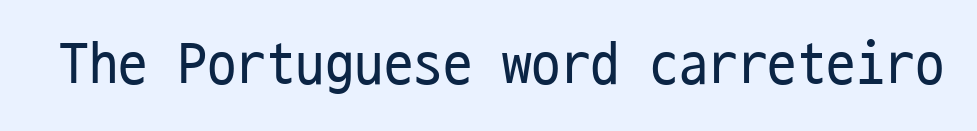
This sample has the even, mechanical cadence of fixed-width lettering. The designer went with a sans here, leaving each stem footless. The weight would be labelled regular, book, light, or lighter still. The words here are not underlined.
